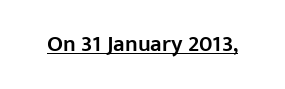
A typesetter would call this zero additional tracking. The rendered words wear a rule along their underside. Every character sits straight up, as roman type does. Typesetter's note: demi weight, one step under bold.
